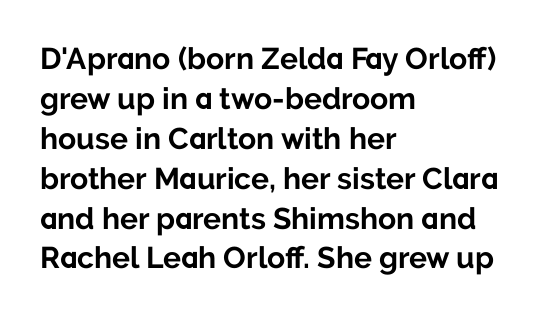
Is there much room between lines? A standard amount, neither cramped nor airy. Tall strokes in this sample are plumb rather than angled. Here the glyphs are tracked normally, forming tight word shapes. Plenty of ink on the page — the face is bold.
